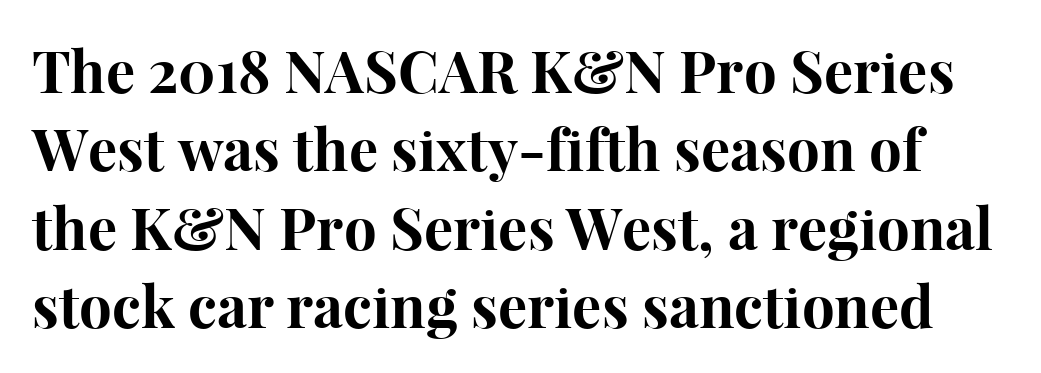
The image shows 58 px bold serif type, upright; set normal line spacing (1.35x), normal letter spacing, not underlined; high stroke contrast and a medium x-height.
